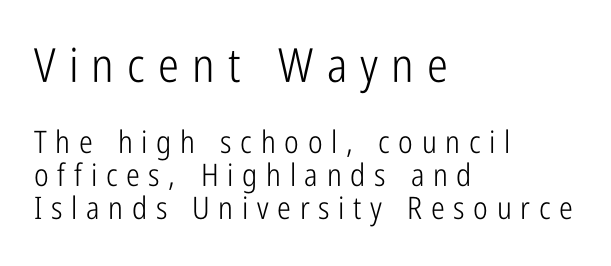
{"serif": "no", "italic": "no", "bold": "no", "weight": "light", "width": "condensed", "stroke_contrast": "low", "x_height": "medium", "monospaced": "no", "underline": "no", "align": "left", "line_spacing": "tight", "line_spacing_ratio": 1.06, "letter_spacing": "wide", "letter_spacing_em": 0.28, "larger_block": "first", "size_ratio": 1.52, "glyph_px": 47}
